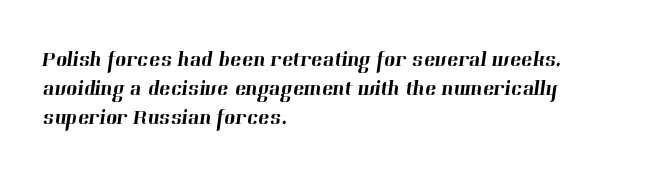
{"underline": "no", "align": "left", "line_spacing": "normal", "line_spacing_ratio": 1.39, "letter_spacing": "normal", "letter_spacing_em": 0.0, "glyph_px": 21}
